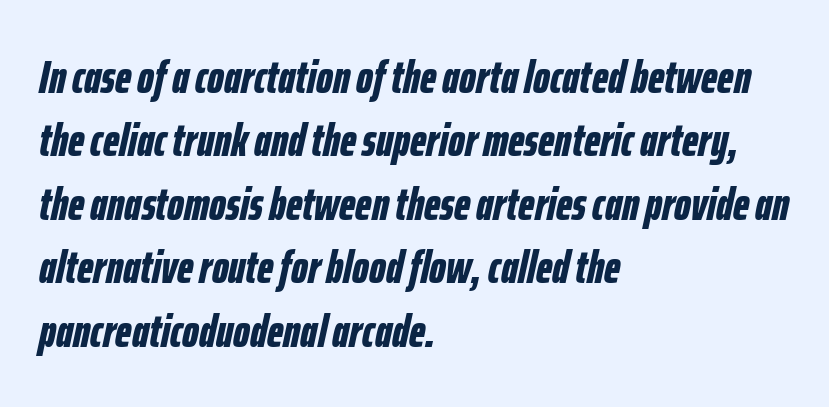
Check the space under the baseline: it is left empty. Glyph-to-glyph distance matches everyday printed text. Stroke thickness is high; the sample reads as a true bold. The axis of the letterforms is tilted away from vertical. Is this a fixed-width face? No — the glyphs have proportional, varying widths.
